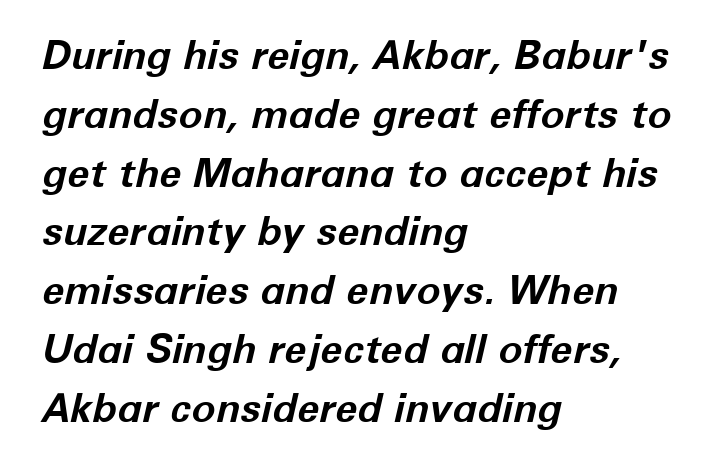
Short and long lines alike share a common starting point at left. The line-height multiplier appears to be the usual default. The typesetting leans heavy: a genuine bold. Lines of text with bare space underneath. The gaps between neighbouring characters are ordinary and unremarkable.
